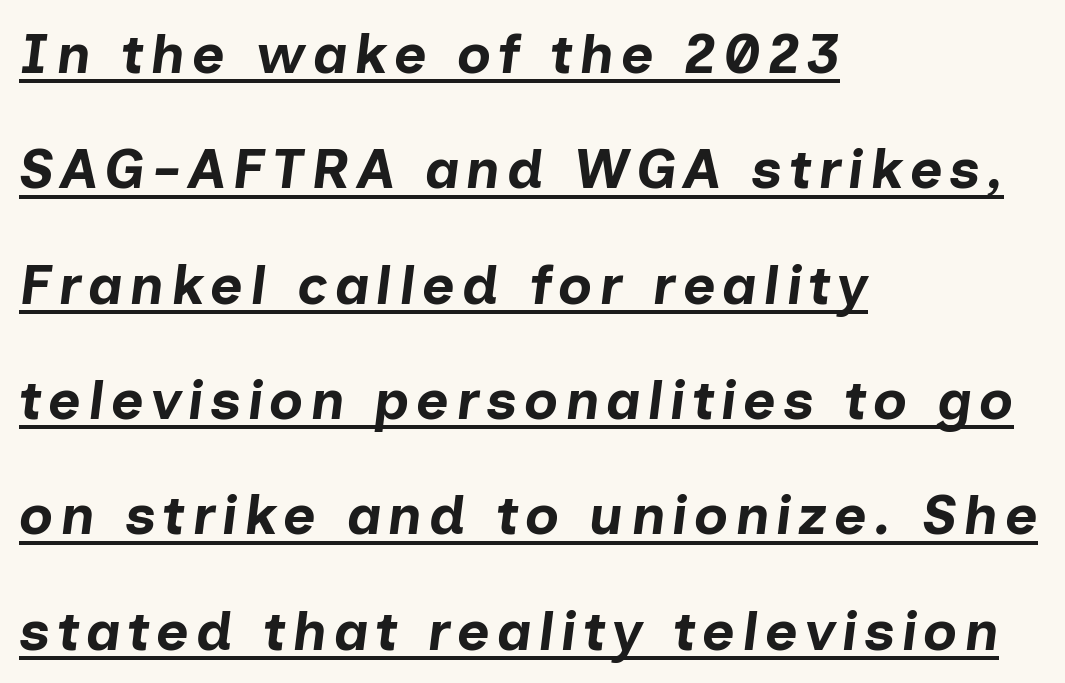
The image shows 56 px bold type, italic (leaning right); set left-aligned, loose line spacing (2.06x), underlined; low stroke contrast and a medium x-height.
